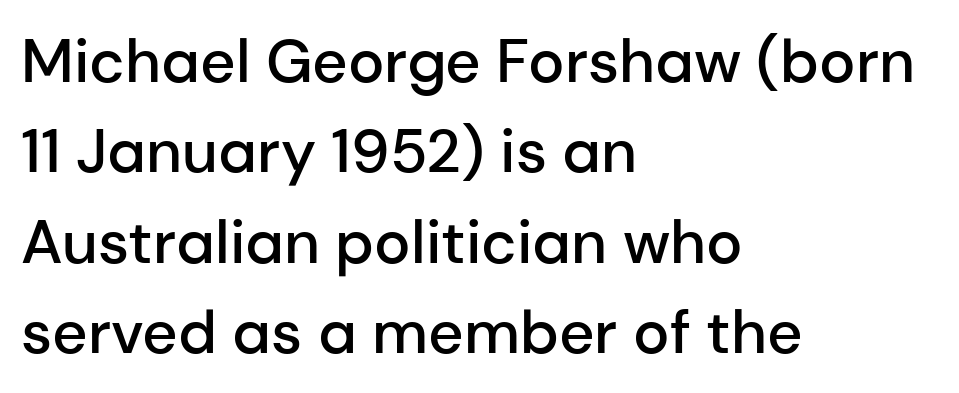
The image shows 61 px semibold sans-serif type, upright; set left-aligned, normal line spacing (1.48x), normal letter spacing, not underlined; low stroke contrast and a medium x-height.
